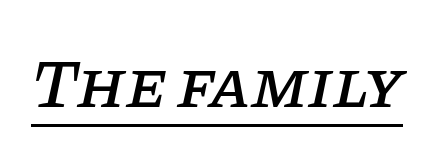
Q: Is the text italic (slanted)? A: Yes, it leans right by about 11 degrees.
Q: Is the typeface a serif or a sans-serif typeface? A: Serif.
Q: Is the text underlined? A: Yes.
Q: Is the spacing between letters normal or unusually wide? A: Normal.
Q: Width (condensed, normal, or wide)? A: Normal.
Q: Stroke contrast? A: Low.
Q: x-height? A: Large.
Q: Monospaced? A: No.
